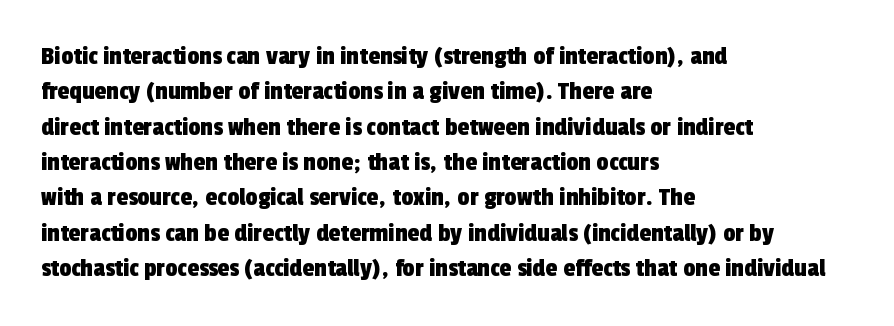
{"underline": "no", "align": "left", "line_spacing": "normal", "line_spacing_ratio": 1.31, "letter_spacing": "normal", "letter_spacing_em": 0.0, "glyph_px": 27}
